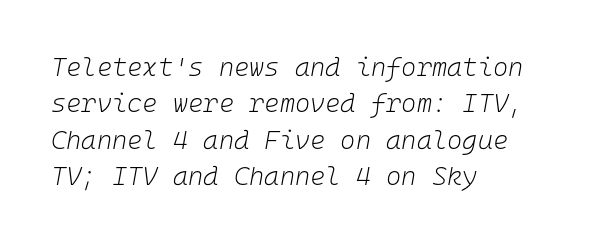
Q: Is the text bold? A: No.
Q: Is the text italic (slanted)? A: Yes, it leans right by about 10 degrees.
Q: Is the text underlined? A: No.
Q: How is the paragraph aligned? A: Left-aligned.
Q: Is the spacing between letters normal or unusually wide? A: Normal.
Q: Is the spacing between lines tight, normal or loose? A: Normal.
